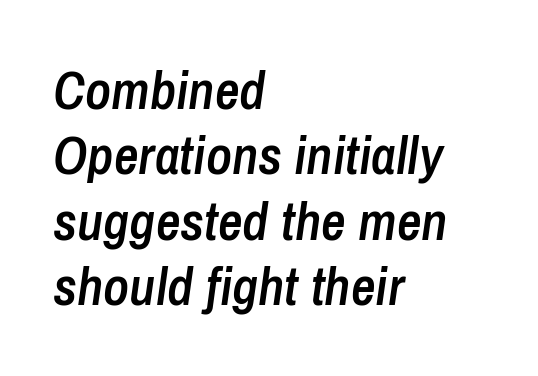
Q: Is the text bold? A: Semi-bold.
Q: Is the text italic (slanted)? A: Yes, it leans right by about 8 degrees.
Q: Is the text underlined? A: No.
Q: How is the paragraph aligned? A: Left-aligned.
Q: Is the spacing between letters normal or unusually wide? A: Normal.
Q: Width (condensed, normal, or wide)? A: Condensed.
Q: Stroke contrast? A: Low.
Q: x-height? A: Medium.
Q: Monospaced? A: No.
